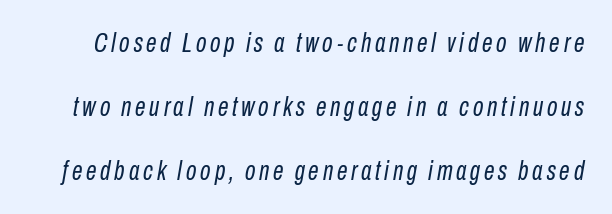
Compared with ordinary roman type, these characters are visibly tilted. The cut favours lightness, reaching ordinary text weight at its darkest. Each row of text sits above clean, open space. Is there much room between lines? Yes — plenty of vertical air separates them.
